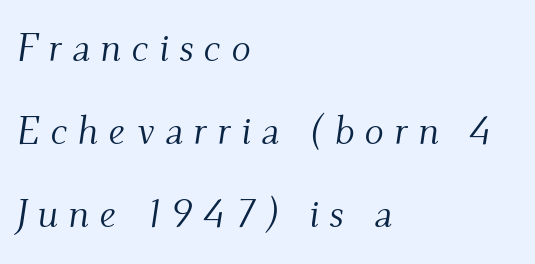
The image shows 40 px light serif type, italic (leaning right); set left-aligned, loose line spacing (2.07x), unusually wide letter spacing (+0.25 em), not underlined; medium stroke contrast and a small x-height.
